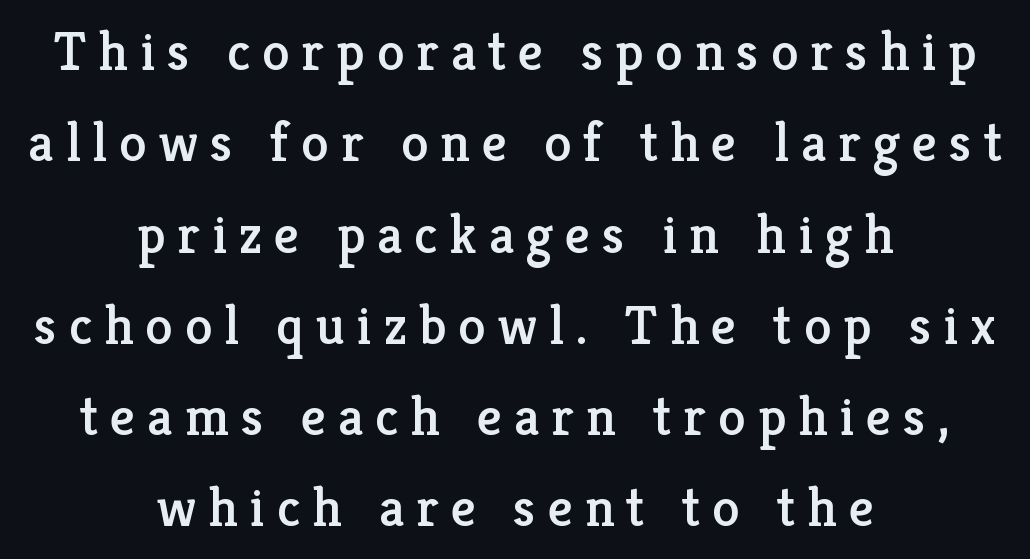
The image shows 55 px serif type, upright; set centered, normal line spacing (1.66x), unusually wide letter spacing (+0.22 em), not underlined; low stroke contrast and a medium x-height.
